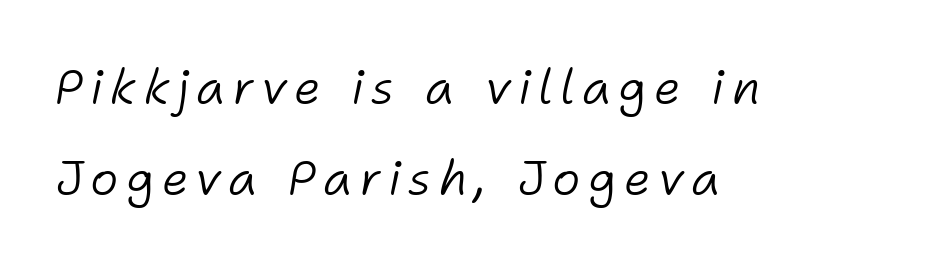
The image shows 48 px light type, italic (leaning right); set left-aligned, line spacing 1.89x, not underlined; low stroke contrast and a medium x-height.
